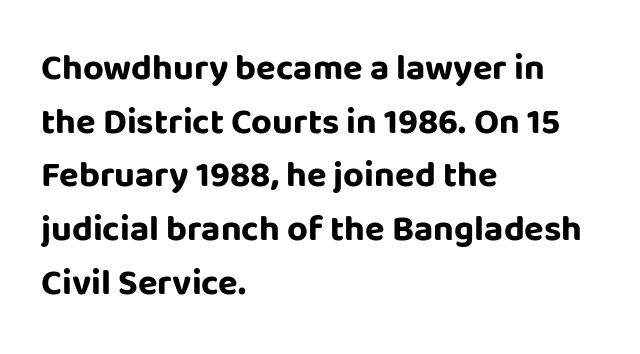
Each row of text sits above clean, open space. The type sits square on the baseline with zero lean. How heavy is the stroke? Heavy — this is a bold. A typesetter would call this zero additional tracking. The paragraph has a hard left edge and a soft right edge.
